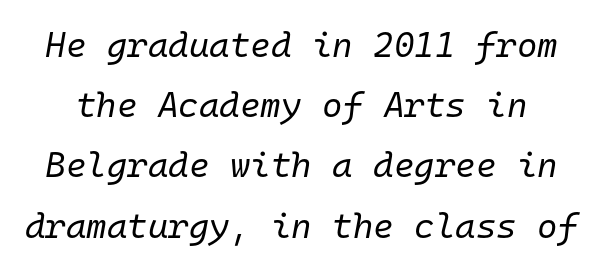
{"italic": "yes", "lean": "right", "slant_degrees": 10, "bold": "no", "weight": "regular", "width": "normal", "stroke_contrast": "low", "x_height": "medium", "monospaced": "yes", "underline": "no", "line_spacing_ratio": 1.72, "letter_spacing": "normal", "letter_spacing_em": 0.0, "glyph_px": 35}
